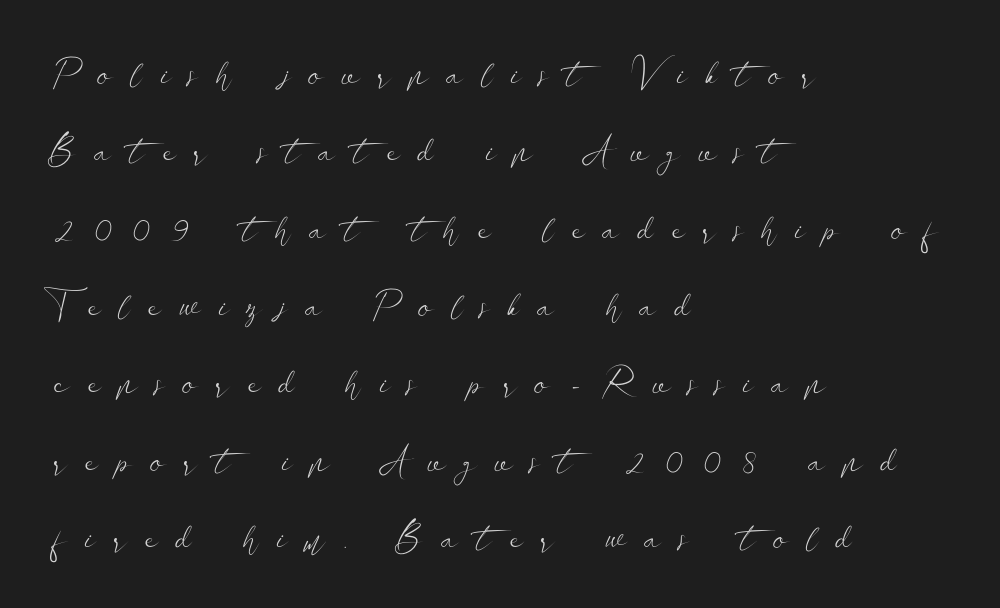
This rendering uses left alignment, leaving the right contour irregular. Descenders are the only things crossing below the line. The line texture is sparse and dotted thanks to wide tracking. Leading is clearly above the norm, producing a sparse column. This is not heavy type; no bold has been used.
